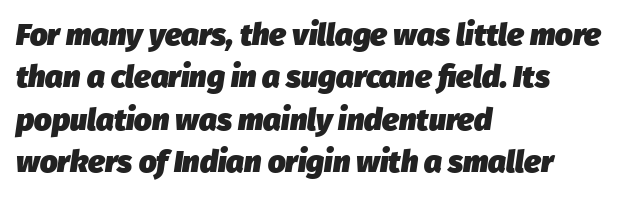
Is the letter spacing exaggerated? No — it looks like the ordinary default. Baseline-to-baseline distance is the conventional proportion of letter height. The typesetter chose a ragged-right arrangement here. The words here are not underlined.
